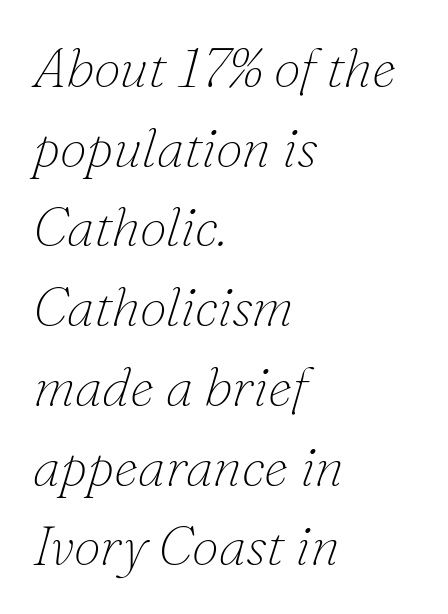
Q: Is the text bold? A: No.
Q: Is the text italic (slanted)? A: Yes, it leans right by about 16 degrees.
Q: Is the typeface a serif or a sans-serif typeface? A: Serif.
Q: Is the text underlined? A: No.
Q: How is the paragraph aligned? A: Left-aligned.
Q: Is the spacing between letters normal or unusually wide? A: Normal.
Q: Is the spacing between lines tight, normal or loose? A: Normal.
Q: Width (condensed, normal, or wide)? A: Normal.
Q: Stroke contrast? A: Low.
Q: x-height? A: Small.
Q: Monospaced? A: No.
